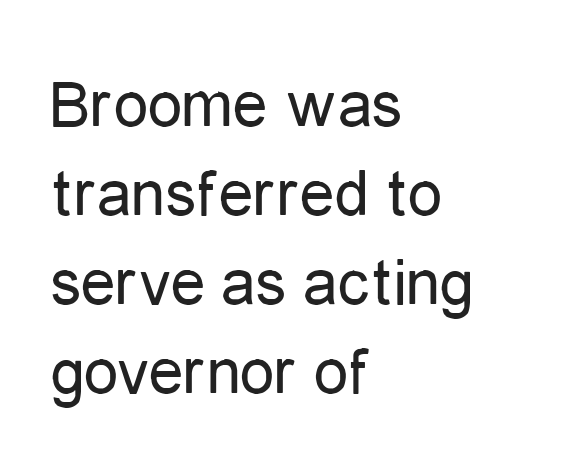
{"serif": "no", "italic": "no", "bold": "no", "weight": "regular", "width": "condensed", "stroke_contrast": "low", "x_height": "medium", "monospaced": "no", "underline": "no", "align": "left", "line_spacing": "normal", "line_spacing_ratio": 1.29, "letter_spacing": "normal", "letter_spacing_em": 0.0, "glyph_px": 69}
